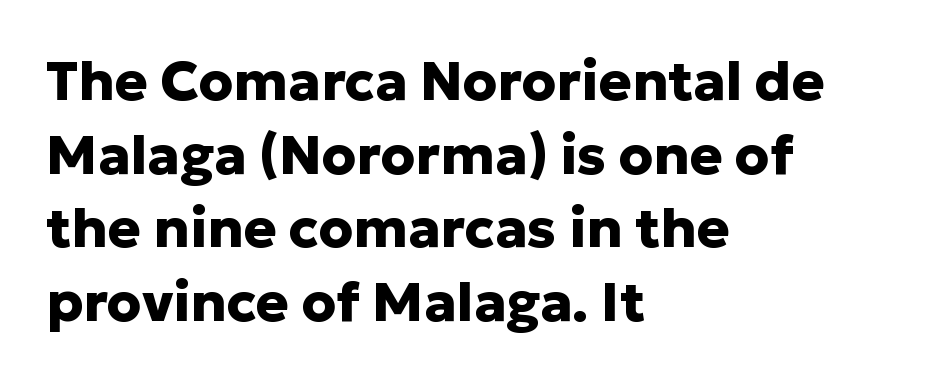
Q: Is the text bold? A: Yes.
Q: Is the text italic (slanted)? A: No, it is upright.
Q: Is the typeface a serif or a sans-serif typeface? A: Sans-serif.
Q: Is the text underlined? A: No.
Q: How is the paragraph aligned? A: Left-aligned.
Q: Is the spacing between letters normal or unusually wide? A: Normal.
Q: Is the spacing between lines tight, normal or loose? A: Normal.
Q: Width (condensed, normal, or wide)? A: Normal.
Q: Stroke contrast? A: Low.
Q: x-height? A: Medium.
Q: Monospaced? A: No.
